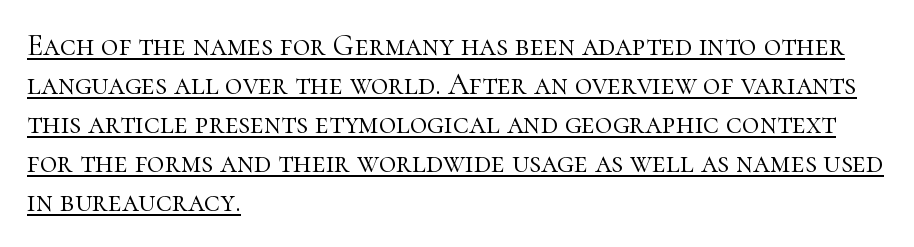
Q: Is the text bold? A: No.
Q: Is the text italic (slanted)? A: No, it is upright.
Q: Is the typeface a serif or a sans-serif typeface? A: Serif.
Q: Is the text underlined? A: Yes.
Q: How is the paragraph aligned? A: Left-aligned.
Q: Is the spacing between letters normal or unusually wide? A: Normal.
Q: Is the spacing between lines tight, normal or loose? A: Normal.
Q: Width (condensed, normal, or wide)? A: Normal.
Q: Stroke contrast? A: High.
Q: x-height? A: Medium.
Q: Monospaced? A: No.
